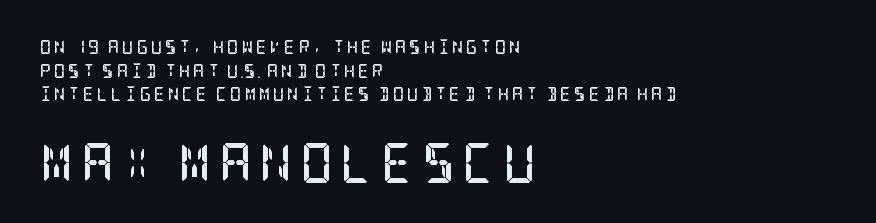
The image shows 40 px semibold, condensed serif type, upright; set left-aligned, normal line spacing (1.69x), unusually wide letter spacing (+0.2 em), not underlined; the second (bottom) block is 2.86x larger; low stroke contrast and a large x-height.
